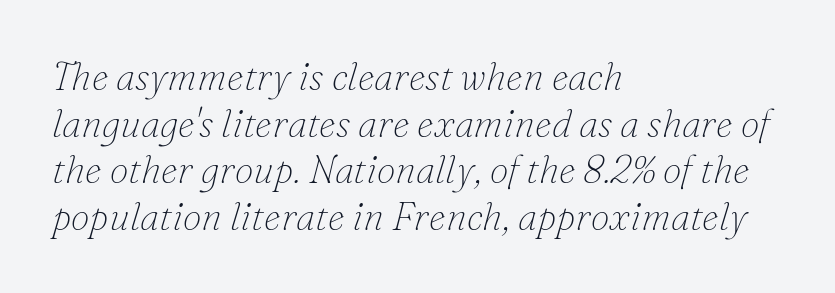
Q: Is the text bold? A: No.
Q: Is the text italic (slanted)? A: Yes, it leans right by about 16 degrees.
Q: Is the typeface a serif or a sans-serif typeface? A: Serif.
Q: Is the text underlined? A: No.
Q: How is the paragraph aligned? A: Left-aligned.
Q: Is the spacing between letters normal or unusually wide? A: Normal.
Q: Width (condensed, normal, or wide)? A: Normal.
Q: Stroke contrast? A: Low.
Q: x-height? A: Small.
Q: Monospaced? A: No.
